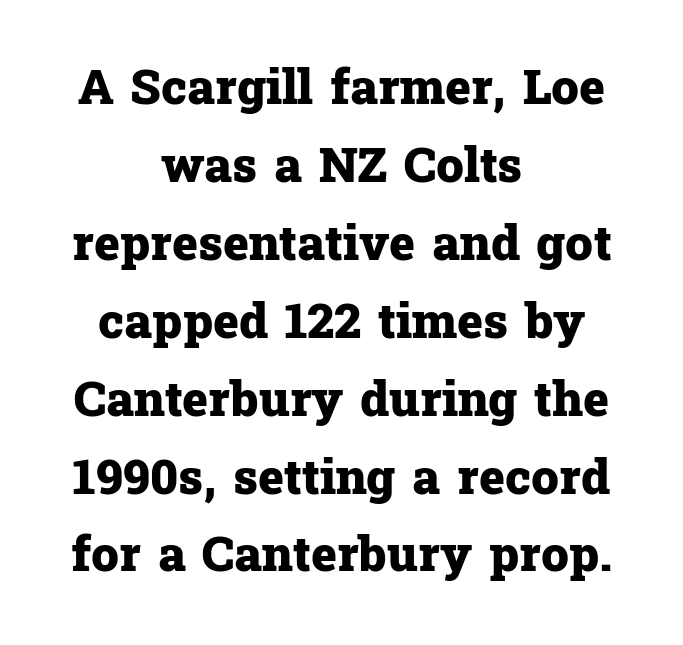
The image shows 49 px heavy serif type, upright; set centered, normal line spacing (1.59x), normal letter spacing, not underlined; low stroke contrast and a medium x-height.
